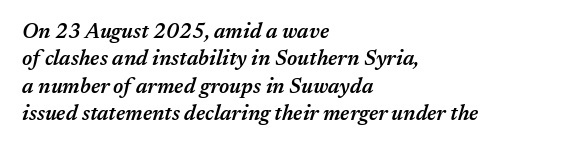
The image shows 21 px text type, italic (leaning right); set left-aligned, normal line spacing (1.3x), normal letter spacing, not underlined.
